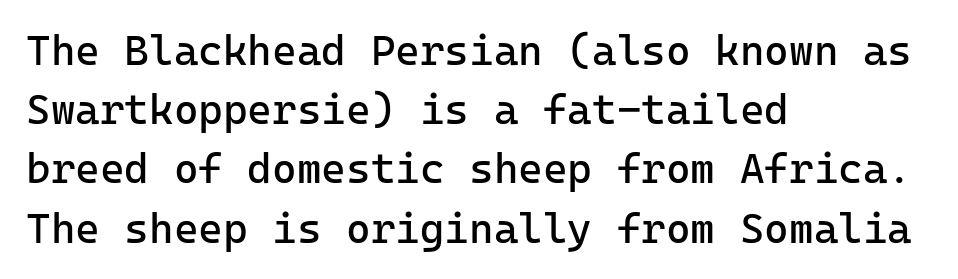
Q: Is the text bold? A: No.
Q: Is the text italic (slanted)? A: No, it is upright.
Q: Is the typeface a serif or a sans-serif typeface? A: Sans-serif.
Q: Is the text underlined? A: No.
Q: How is the paragraph aligned? A: Left-aligned.
Q: Is the spacing between letters normal or unusually wide? A: Normal.
Q: Is the spacing between lines tight, normal or loose? A: Normal.
Q: Width (condensed, normal, or wide)? A: Normal.
Q: Stroke contrast? A: Low.
Q: x-height? A: Medium.
Q: Monospaced? A: Yes.
